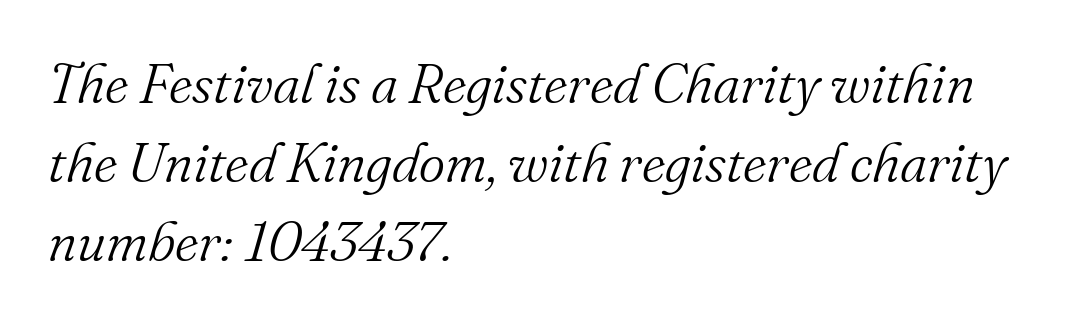
The image shows 56 px light serif type, italic (leaning right); set left-aligned, normal line spacing (1.41x), normal letter spacing, not underlined; medium stroke contrast and a small x-height.
